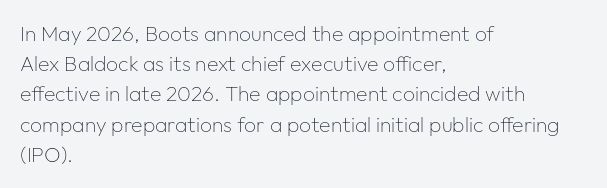
Regarding leading, the lines here are spaced in the standard way. Underline: absent. A classic flush-left, rag-right setting is used for this passage. Every character sits straight up, as roman type does.
